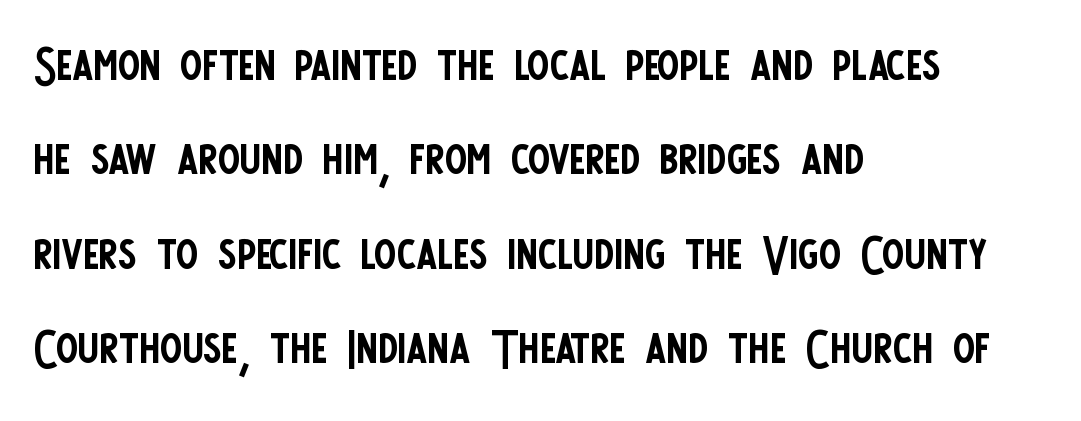
Type without underlining. Compared with typical body copy, the letter spacing here is the same. Nope, not italic — everything's standing straight. Each letter's strokes conclude bluntly, with no projecting serifs. The lines in this sample share a left origin and differ only in where they stop. These glyphs show unthickened strokes, regular width or finer.
